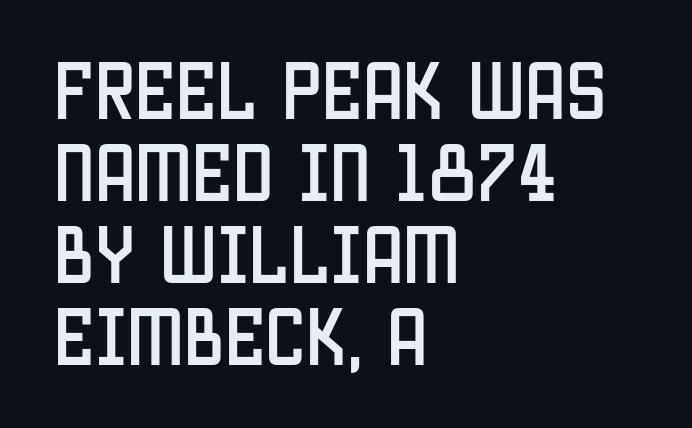
The image shows 65 px condensed sans-serif type, upright; set left-aligned, normal line spacing (1.26x), normal letter spacing, not underlined; low stroke contrast and a large x-height.
